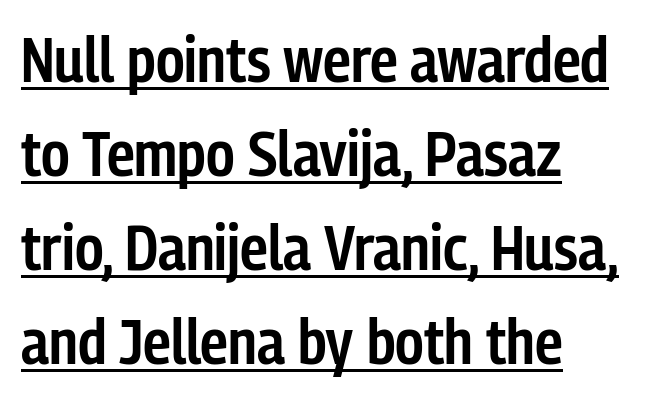
{"serif": "no", "italic": "no", "bold": "semi", "weight": "semibold", "width": "condensed", "stroke_contrast": "low", "x_height": "medium", "monospaced": "no", "underline": "yes", "align": "left", "line_spacing": "normal", "line_spacing_ratio": 1.49, "letter_spacing": "normal", "letter_spacing_em": 0.0, "glyph_px": 63}
